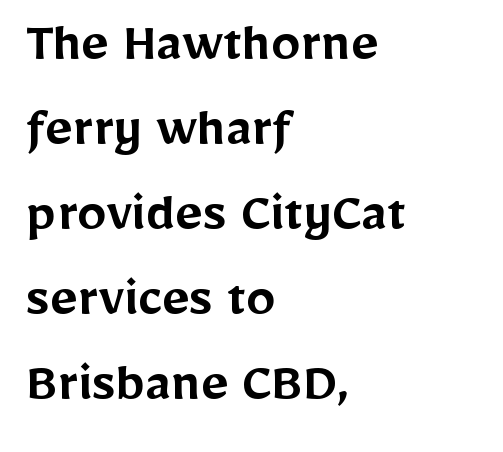
{"serif": "no", "italic": "no", "bold": "semi", "weight": "semibold", "width": "normal", "stroke_contrast": "low", "x_height": "medium", "monospaced": "no", "underline": "no", "align": "left", "line_spacing": "normal", "line_spacing_ratio": 1.44, "letter_spacing": "normal", "letter_spacing_em": 0.0, "glyph_px": 59}
